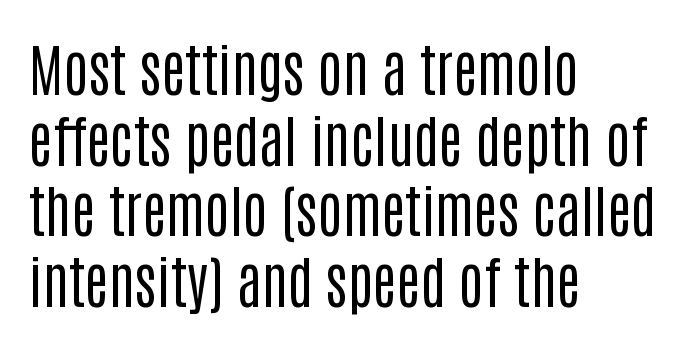
{"serif": "no", "italic": "no", "bold": "no", "weight": "regular", "width": "condensed", "stroke_contrast": "low", "x_height": "large", "monospaced": "no", "underline": "no", "align": "left", "line_spacing_ratio": 1.24, "letter_spacing": "normal", "letter_spacing_em": 0.0, "glyph_px": 57}
